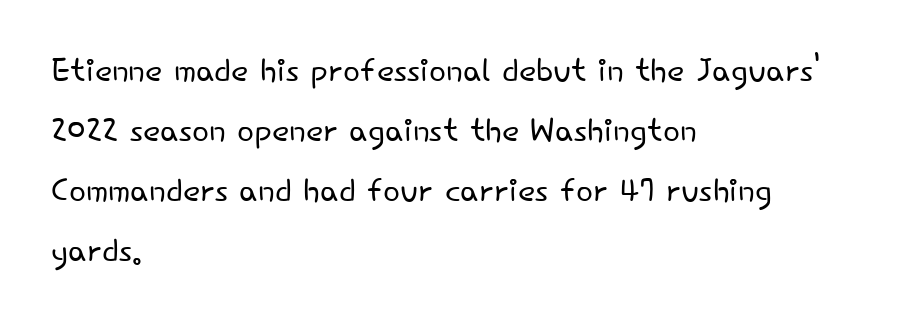
The compositor pushed each line to the left boundary. Heaviness? Minimal to ordinary, like unemphasized prose. Style check: upright. Is this a sans? Yes — the strokes have no serifs. Unmarked baselines from the first word to the last.
